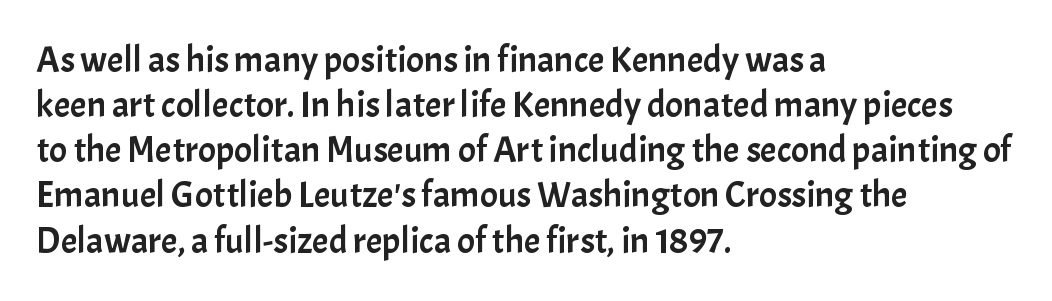
The image shows 37 px sans-serif type, upright; set left-aligned, line spacing 1.22x, normal letter spacing, not underlined; low stroke contrast and a medium x-height.
